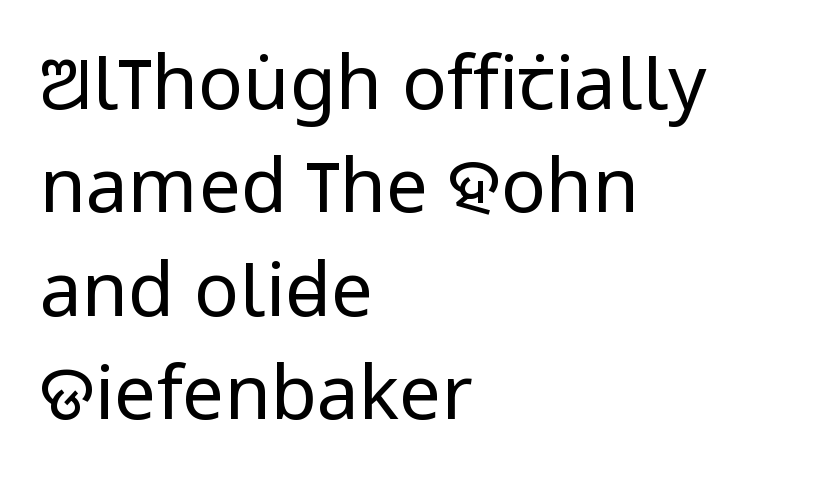
The image shows 75 px regular-weight, condensed sans-serif type, upright; set left-aligned, normal line spacing (1.38x), normal letter spacing, not underlined; low stroke contrast and a large x-height.
